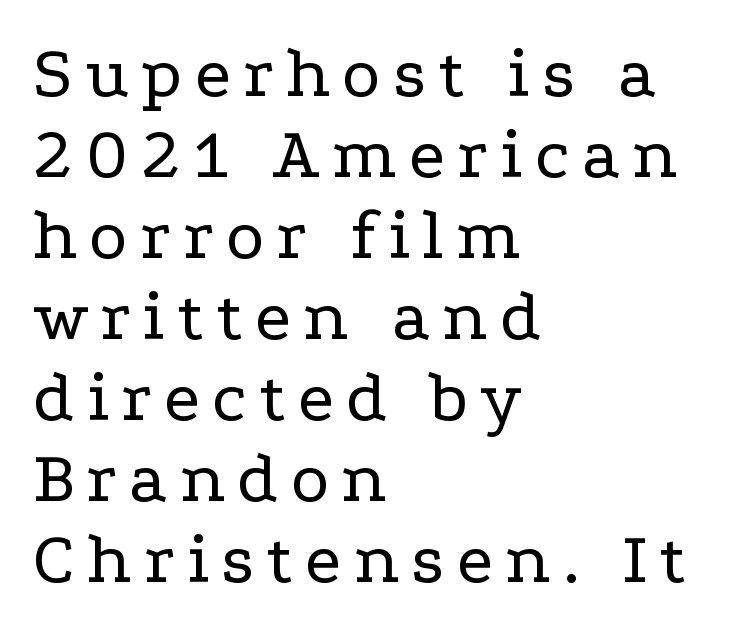
The image shows 73 px regular-weight, wide serif type, upright; set left-aligned, tight line spacing (1.11x), not underlined; low stroke contrast and a medium x-height.
